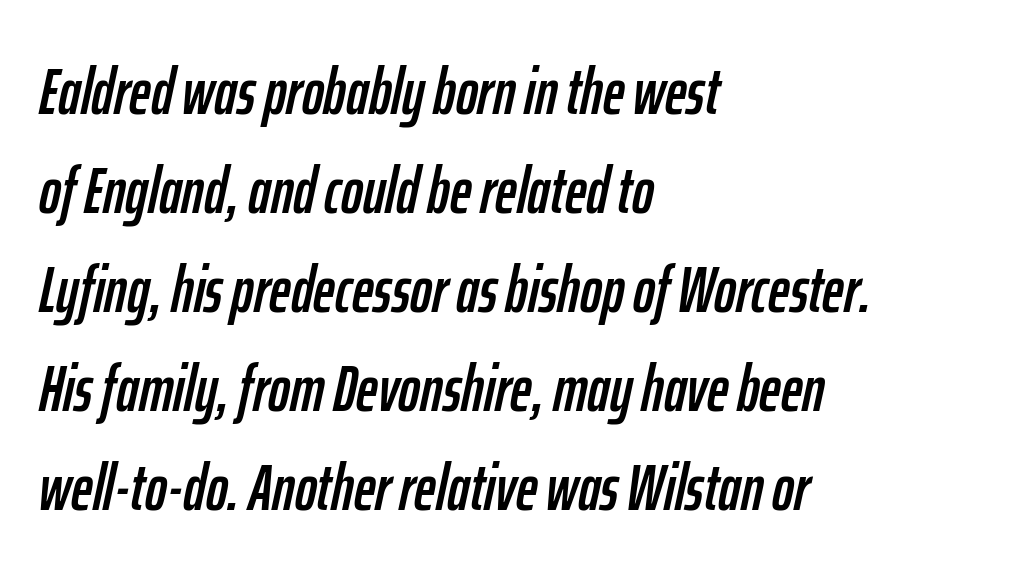
The image shows 66 px condensed type, italic (leaning right); set left-aligned, normal line spacing (1.5x), normal letter spacing, not underlined; low stroke contrast and a medium x-height.
